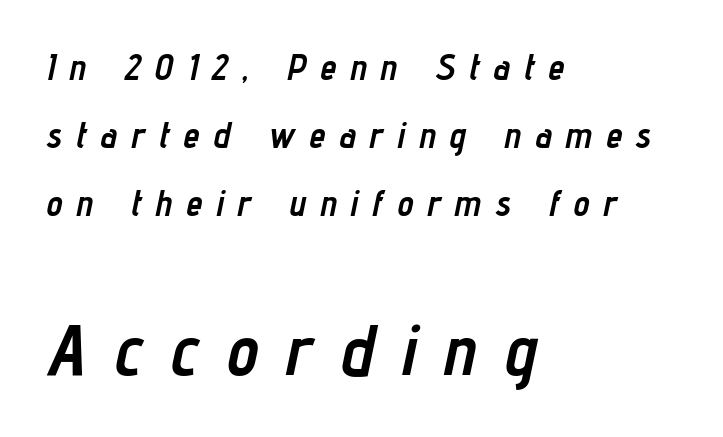
Type size steps up from the first block to the second. The paragraph has a hard left edge and a soft right edge. Emphasis by weight is at full strength: bold. The specimen reads as italic at a glance. Bare-footed words on every line. In terms of letterspacing, this is a distinctly airy, spread setting.
